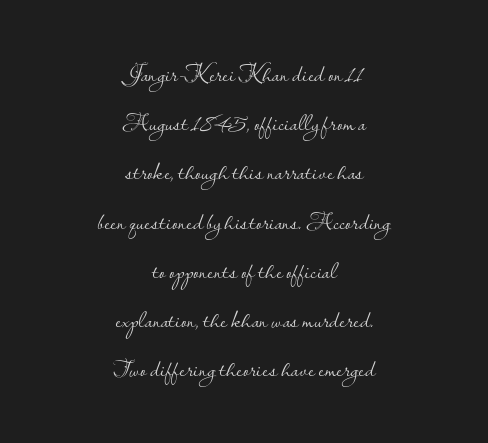
Q: Is the text bold? A: No.
Q: Is the text italic (slanted)? A: Yes.
Q: Is the text underlined? A: No.
Q: How is the paragraph aligned? A: Centered.
Q: Is the spacing between letters normal or unusually wide? A: Normal.
Q: Is the spacing between lines tight, normal or loose? A: Loose.
